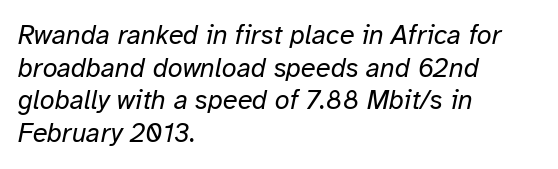
The image shows 27 px text type, italic (leaning right); set left-aligned, line spacing 1.21x, normal letter spacing, not underlined.
